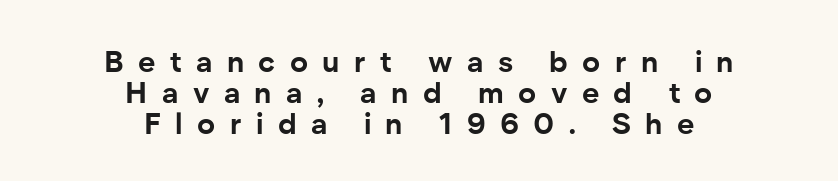
Q: Is the text bold? A: Yes.
Q: Is the text italic (slanted)? A: No, it is upright.
Q: Is the typeface a serif or a sans-serif typeface? A: Sans-serif.
Q: Is the text underlined? A: No.
Q: How is the paragraph aligned? A: Centered.
Q: Is the spacing between letters normal or unusually wide? A: Unusually wide.
Q: Is the spacing between lines tight, normal or loose? A: Tight.
Q: Width (condensed, normal, or wide)? A: Normal.
Q: Stroke contrast? A: Low.
Q: x-height? A: Medium.
Q: Monospaced? A: No.
